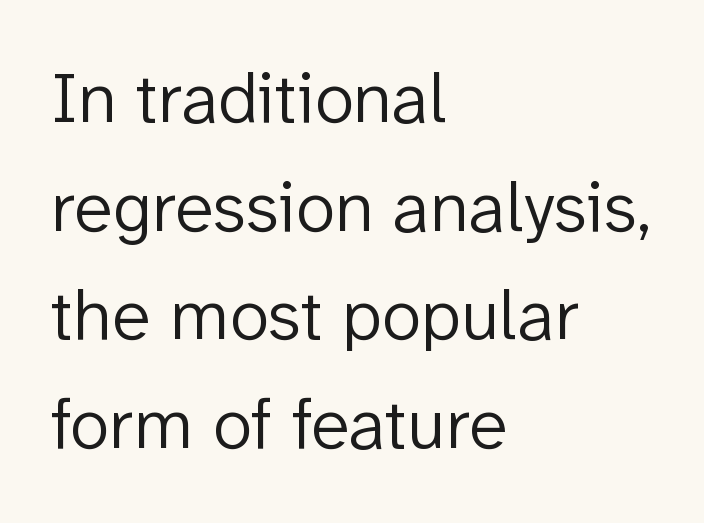
{"serif": "no", "italic": "no", "bold": "no", "weight": "light", "width": "normal", "stroke_contrast": "low", "x_height": "medium", "monospaced": "no", "underline": "no", "align": "left", "line_spacing": "normal", "line_spacing_ratio": 1.51, "letter_spacing": "normal", "letter_spacing_em": 0.0, "glyph_px": 72}
